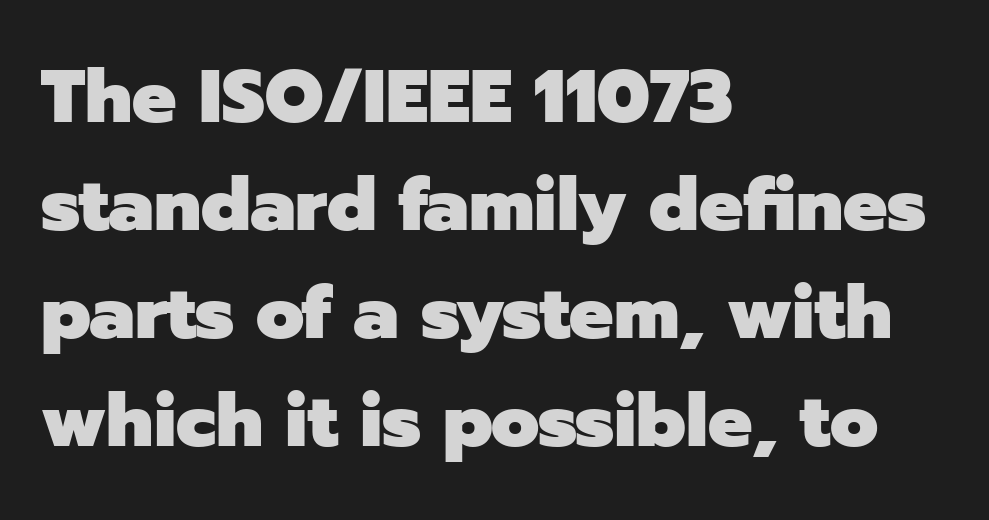
{"serif": "no", "italic": "no", "bold": "yes", "weight": "heavy", "width": "normal", "stroke_contrast": "low", "x_height": "medium", "monospaced": "no", "underline": "no", "align": "left", "line_spacing": "normal", "line_spacing_ratio": 1.46, "letter_spacing": "normal", "letter_spacing_em": 0.0, "glyph_px": 74}
